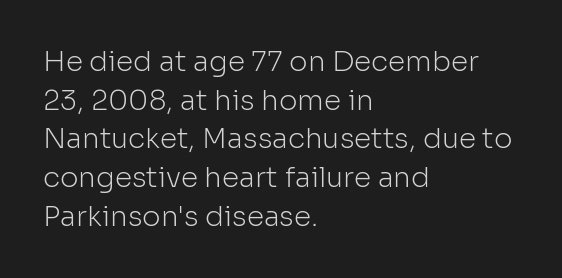
{"serif": "no", "italic": "no", "bold": "no", "weight": "light", "width": "normal", "stroke_contrast": "low", "x_height": "medium", "monospaced": "no", "underline": "no", "align": "left", "line_spacing": "normal", "line_spacing_ratio": 1.38, "letter_spacing": "normal", "letter_spacing_em": 0.0, "glyph_px": 28}
